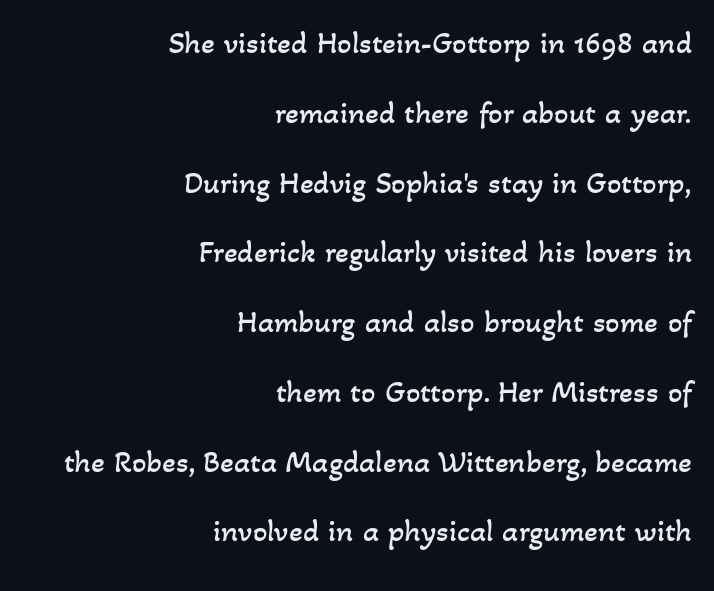
{"bold": "no", "weight": "regular", "width": "normal", "stroke_contrast": "low", "x_height": "small", "monospaced": "no", "underline": "no", "align": "right", "line_spacing": "loose", "line_spacing_ratio": 2.18, "letter_spacing": "normal", "letter_spacing_em": 0.0, "glyph_px": 32}
